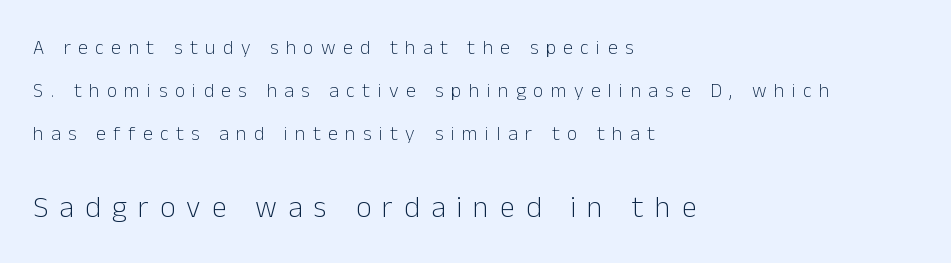
The image shows 30 px light sans-serif type, upright; set left-aligned, loose line spacing (2.15x), unusually wide letter spacing (+0.37 em), not underlined; the second (bottom) block is 1.5x larger; low stroke contrast and a medium x-height.
